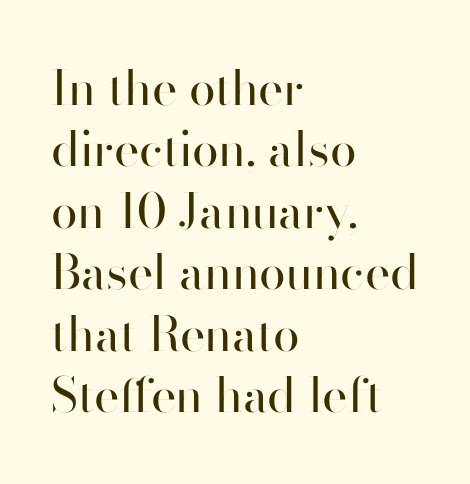
The image shows 48 px regular-weight sans-serif type, upright; set left-aligned, normal line spacing (1.28x), normal letter spacing, not underlined; high stroke contrast and a small x-height.
